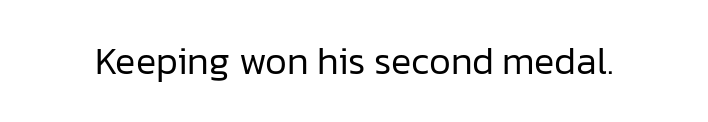
Font category for this specimen: sans-serif. On a weight scale, this lands at 450 or below. The line texture is even and compact thanks to regular tracking. Characters remain perfectly vertical along every line. Unmarked baselines from the first word to the last.
